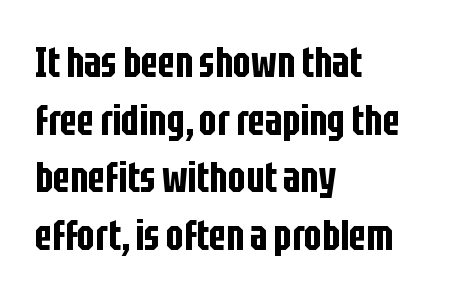
Q: Is the text italic (slanted)? A: No, it is upright.
Q: Is the typeface a serif or a sans-serif typeface? A: Sans-serif.
Q: Is the text underlined? A: No.
Q: How is the paragraph aligned? A: Left-aligned.
Q: Is the spacing between letters normal or unusually wide? A: Normal.
Q: Is the spacing between lines tight, normal or loose? A: Normal.
Q: Width (condensed, normal, or wide)? A: Condensed.
Q: Stroke contrast? A: Low.
Q: x-height? A: Large.
Q: Monospaced? A: No.
